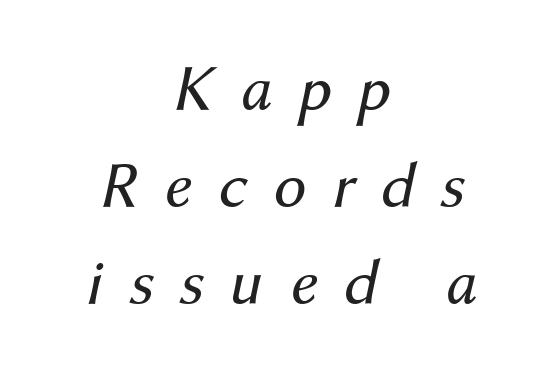
{"italic": "yes", "lean": "right", "slant_degrees": 12, "bold": "no", "weight": "regular", "width": "normal", "stroke_contrast": "medium", "x_height": "medium", "monospaced": "no", "underline": "no", "align": "center", "line_spacing": "normal", "line_spacing_ratio": 1.47, "letter_spacing": "wide", "letter_spacing_em": 0.39, "glyph_px": 66}
